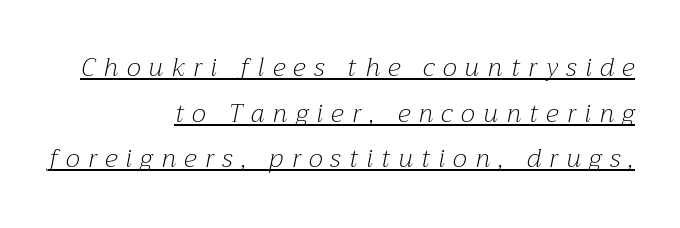
What stands out about the letter spacing? Its width — letters are far apart. This sample uses an oblique cut, with every glyph tilted off the vertical. Compared with a typical body face, this is equally light or lighter still. A typographer would call this underscored text. The passage is arranged like a letterhead date or caption credit — flush right.
